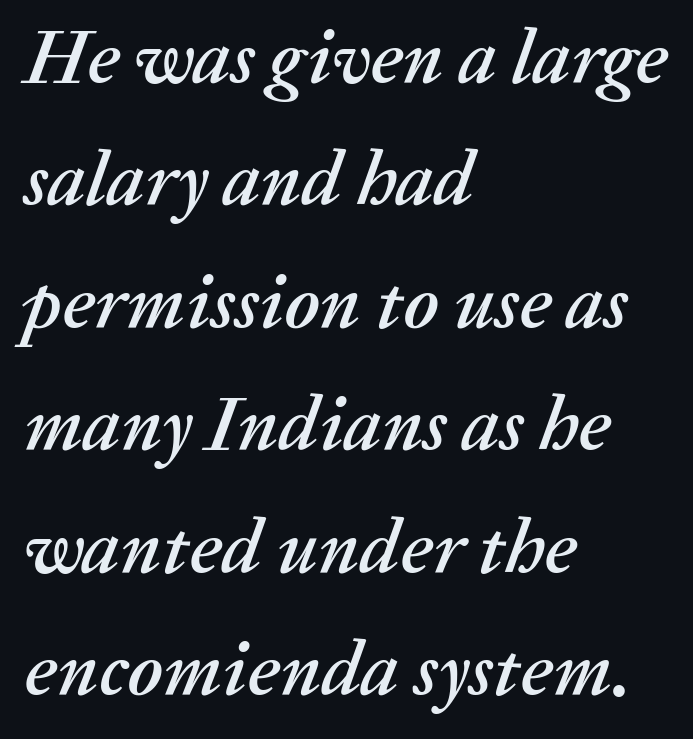
{"italic": "yes", "lean": "right", "slant_degrees": 20, "width": "normal", "stroke_contrast": "medium", "x_height": "medium", "monospaced": "no", "underline": "no", "align": "left", "line_spacing": "normal", "line_spacing_ratio": 1.59, "letter_spacing": "normal", "letter_spacing_em": 0.0, "glyph_px": 77}
